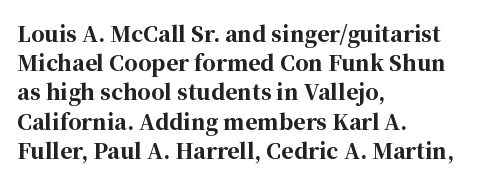
{"italic": "no", "bold": "yes", "underline": "no", "align": "left", "line_spacing": "normal", "line_spacing_ratio": 1.39, "letter_spacing": "normal", "letter_spacing_em": 0.0, "glyph_px": 21}
